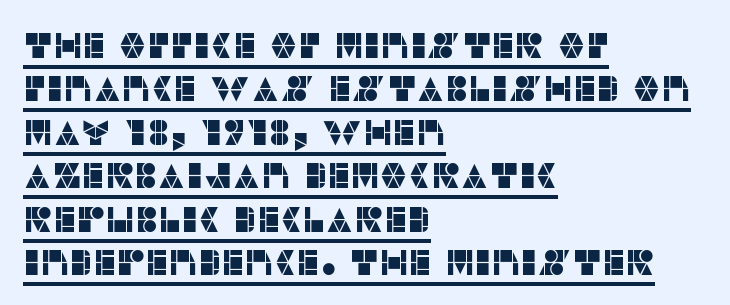
{"serif": "no", "italic": "no", "width": "normal", "stroke_contrast": "low", "x_height": "large", "monospaced": "no", "underline": "yes", "align": "left", "line_spacing_ratio": 1.24, "letter_spacing": "normal", "letter_spacing_em": 0.0, "glyph_px": 35}
